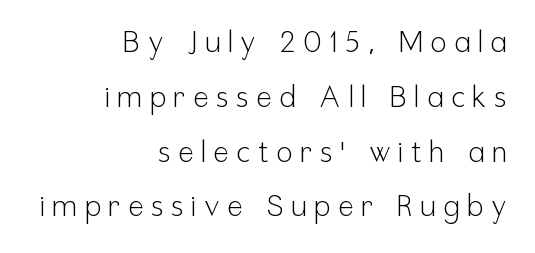
Q: Is the text bold? A: No.
Q: Is the text italic (slanted)? A: No, it is upright.
Q: Is the typeface a serif or a sans-serif typeface? A: Sans-serif.
Q: Is the text underlined? A: No.
Q: How is the paragraph aligned? A: Right-aligned.
Q: Is the spacing between letters normal or unusually wide? A: Unusually wide.
Q: Width (condensed, normal, or wide)? A: Condensed.
Q: Stroke contrast? A: Low.
Q: x-height? A: Medium.
Q: Monospaced? A: No.
